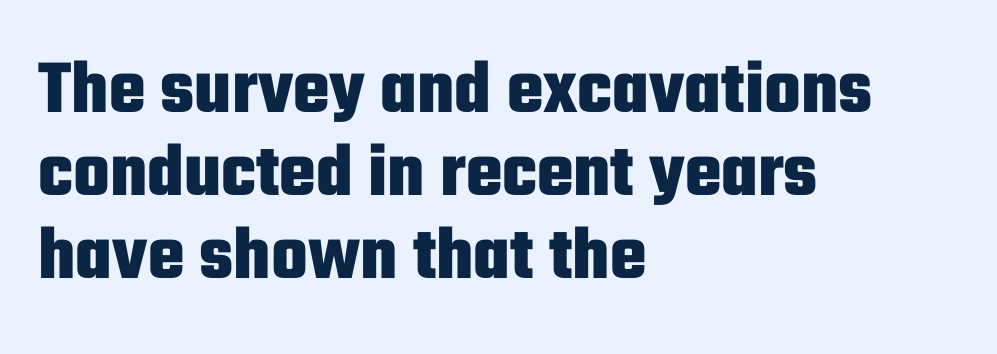
A typesetter would call this zero additional tracking. The string is rendered with underlining switched off. Each letter keeps its own natural width here, so spacing adapts to shape. The characters display no serif detailing; their extremities are plain. The typography opts for an upright posture over an oblique one. Each new line begins almost immediately beneath the previous one.
